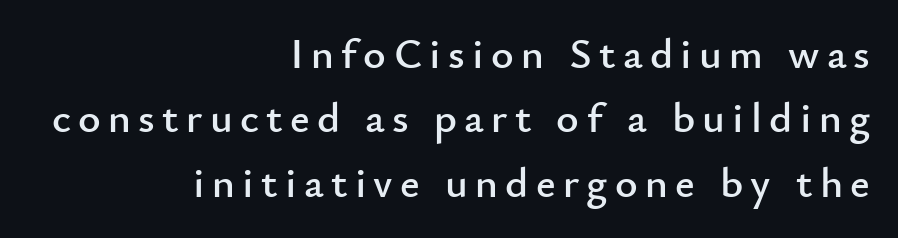
The image shows 43 px sans-serif type, upright; set right-aligned, normal line spacing (1.5x), not underlined; low stroke contrast and a small x-height.
